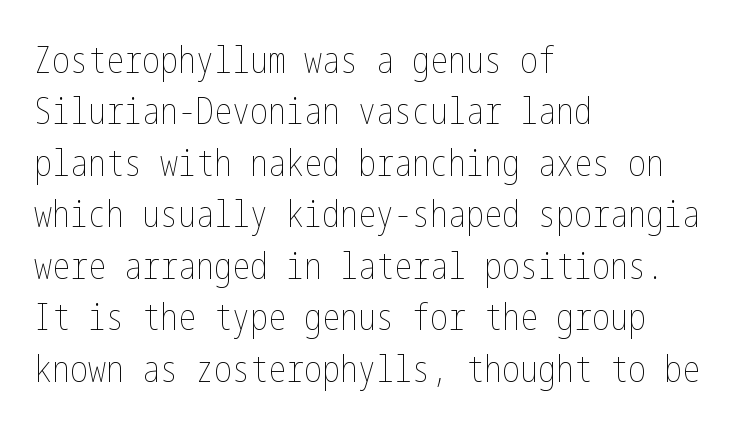
The image shows 36 px thin, condensed type, upright; set left-aligned, normal line spacing (1.43x), normal letter spacing, not underlined; low stroke contrast and a medium x-height.
